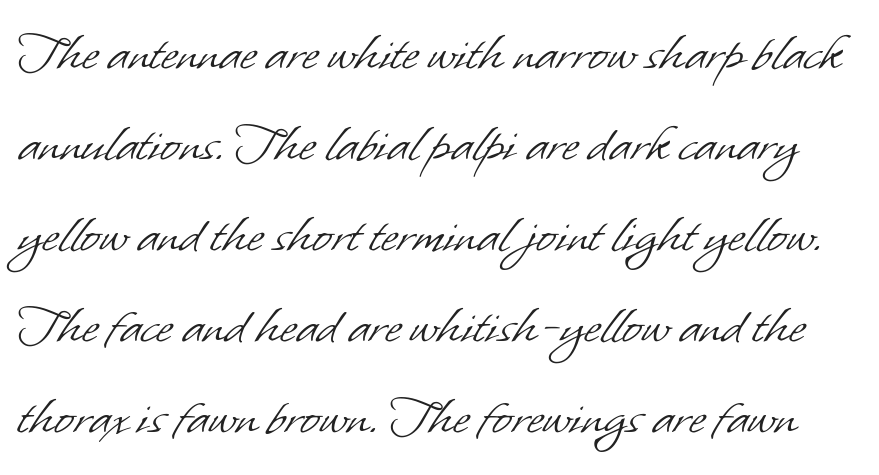
The image shows 58 px light sans-serif type; set normal line spacing (1.57x), normal letter spacing, not underlined; low stroke contrast and a small x-height.
